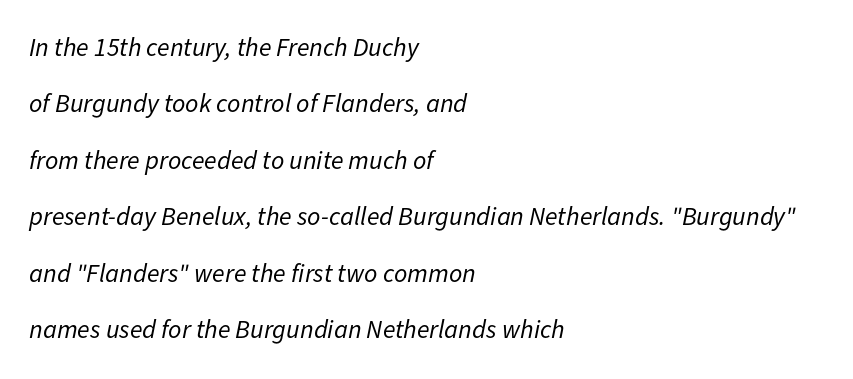
The image shows 26 px text type, italic (leaning right); set left-aligned, loose line spacing (2.17x), normal letter spacing, not underlined.
